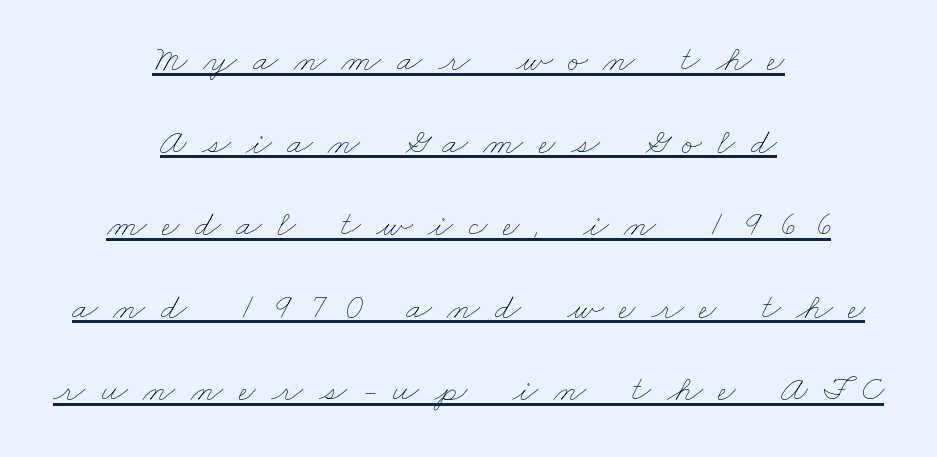
Interline gaps are noticeably wide in this sample. Decoration check: the copy is underlined. The typesetter chose a symmetrical, centered arrangement here. The characters are drawn with everyday or finer stroke widths. Substantial extra tracking has been applied to these lines.
